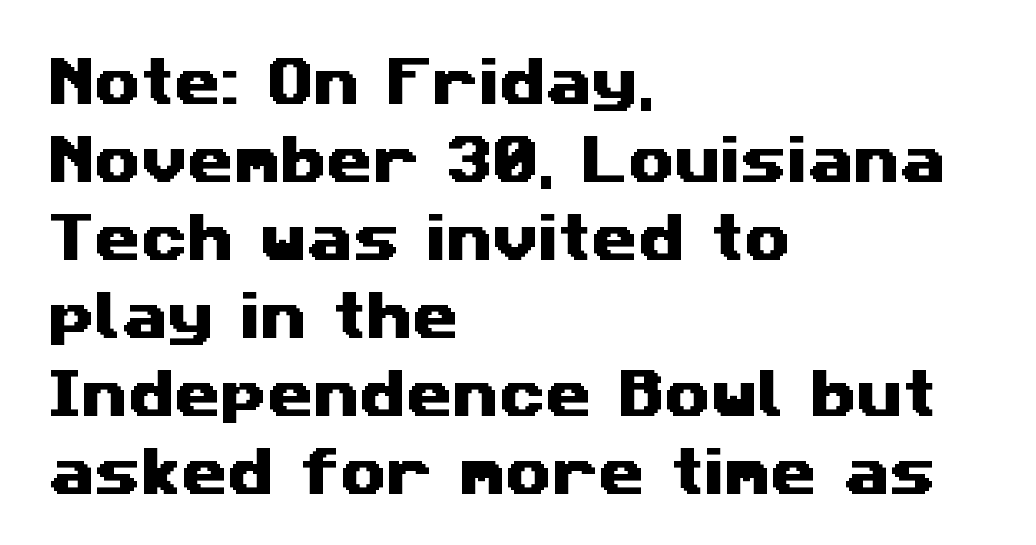
{"serif": "no", "width": "wide", "stroke_contrast": "medium", "x_height": "medium", "monospaced": "no", "underline": "no", "align": "left", "line_spacing": "normal", "line_spacing_ratio": 1.47, "letter_spacing": "normal", "letter_spacing_em": 0.0, "glyph_px": 53}
